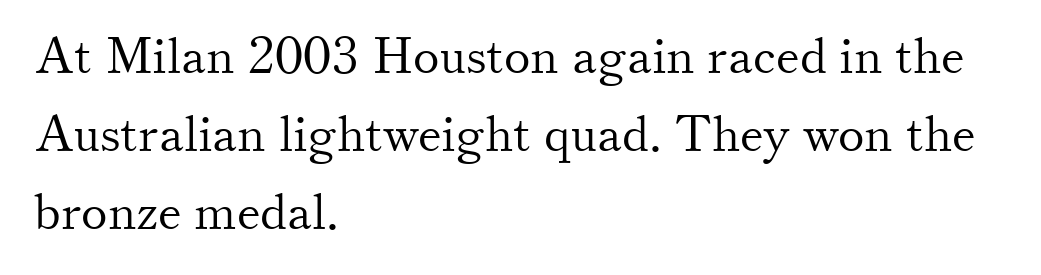
{"serif": "yes", "italic": "no", "bold": "no", "weight": "light", "width": "normal", "stroke_contrast": "medium", "x_height": "small", "monospaced": "no", "underline": "no", "align": "left", "line_spacing": "normal", "line_spacing_ratio": 1.56, "letter_spacing": "normal", "letter_spacing_em": 0.0, "glyph_px": 50}
